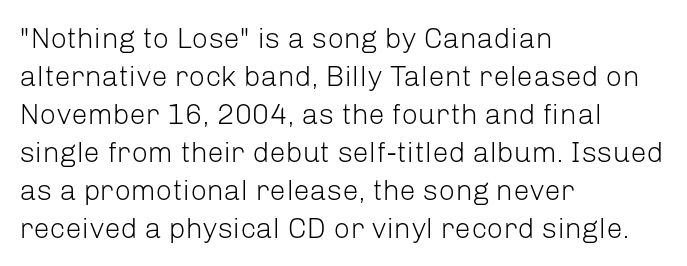
The image shows 29 px light sans-serif type, upright; set left-aligned, normal line spacing (1.31x), normal letter spacing, not underlined; low stroke contrast and a medium x-height.
